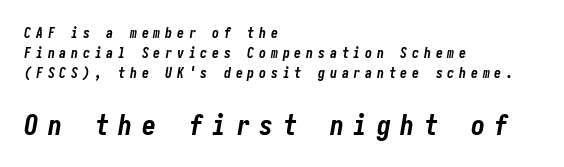
The image shows 28 px bold, condensed type, italic (leaning right); set left-aligned, normal line spacing (1.44x), unusually wide letter spacing (+0.34 em), not underlined; the second (bottom) block is 2.0x larger; low stroke contrast and a medium x-height.
